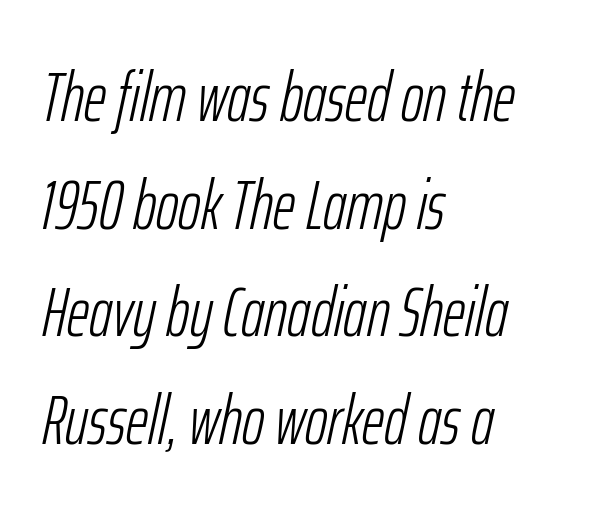
The image shows 69 px light, condensed type, italic (leaning right); set left-aligned, normal line spacing (1.56x), normal letter spacing, not underlined; low stroke contrast and a medium x-height.
